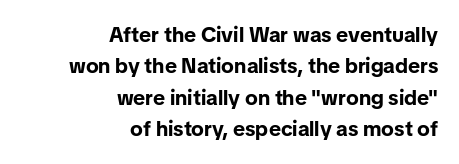
{"italic": "no", "bold": "yes", "underline": "no", "align": "right", "line_spacing": "normal", "line_spacing_ratio": 1.49, "letter_spacing": "normal", "letter_spacing_em": 0.0, "glyph_px": 21}
